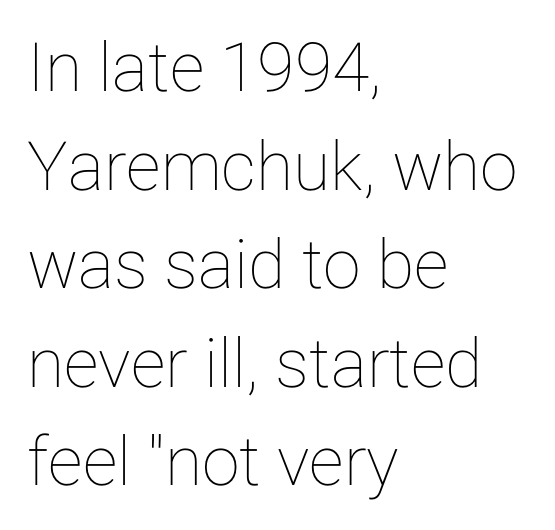
{"italic": "no", "width": "normal", "stroke_contrast": "low", "x_height": "medium", "monospaced": "no", "underline": "no", "align": "left", "line_spacing": "normal", "line_spacing_ratio": 1.45, "letter_spacing": "normal", "letter_spacing_em": 0.0, "glyph_px": 68}
